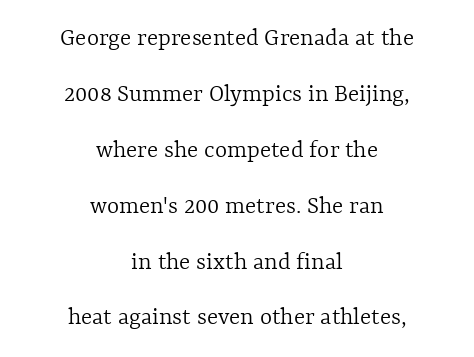
Q: Is the text bold? A: No.
Q: Is the text italic (slanted)? A: No, it is upright.
Q: Is the text underlined? A: No.
Q: How is the paragraph aligned? A: Centered.
Q: Is the spacing between letters normal or unusually wide? A: Normal.
Q: Is the spacing between lines tight, normal or loose? A: Loose.
